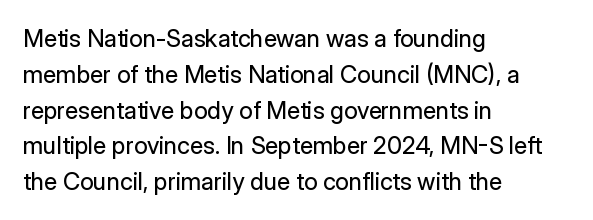
{"italic": "no", "bold": "no", "underline": "no", "align": "left", "line_spacing": "normal", "line_spacing_ratio": 1.49, "letter_spacing": "normal", "letter_spacing_em": 0.0, "glyph_px": 24}
